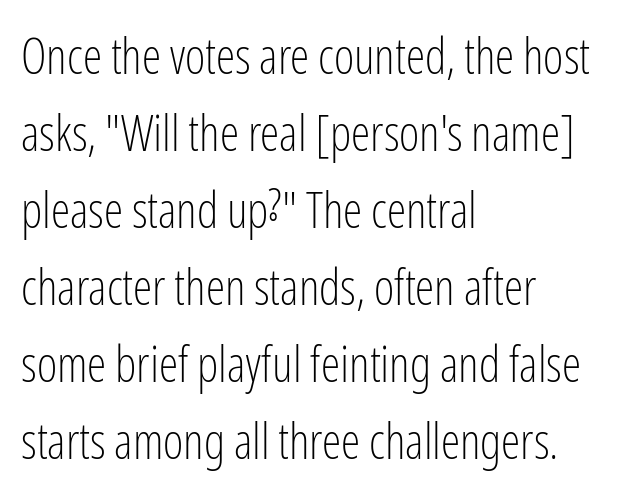
Q: Is the text bold? A: No.
Q: Is the text italic (slanted)? A: No, it is upright.
Q: Is the typeface a serif or a sans-serif typeface? A: Sans-serif.
Q: Is the text underlined? A: No.
Q: How is the paragraph aligned? A: Left-aligned.
Q: Is the spacing between letters normal or unusually wide? A: Normal.
Q: Is the spacing between lines tight, normal or loose? A: Normal.
Q: Width (condensed, normal, or wide)? A: Condensed.
Q: Stroke contrast? A: Low.
Q: x-height? A: Medium.
Q: Monospaced? A: No.
